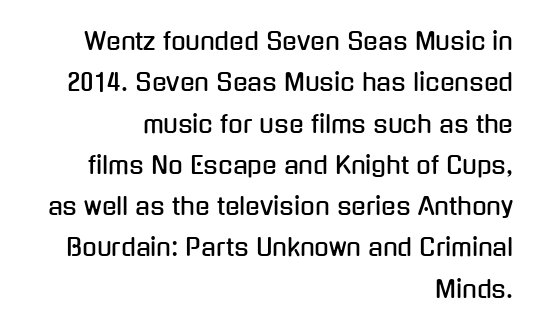
{"italic": "no", "underline": "no", "align": "right", "line_spacing_ratio": 1.72, "letter_spacing": "normal", "letter_spacing_em": 0.0, "glyph_px": 24}
